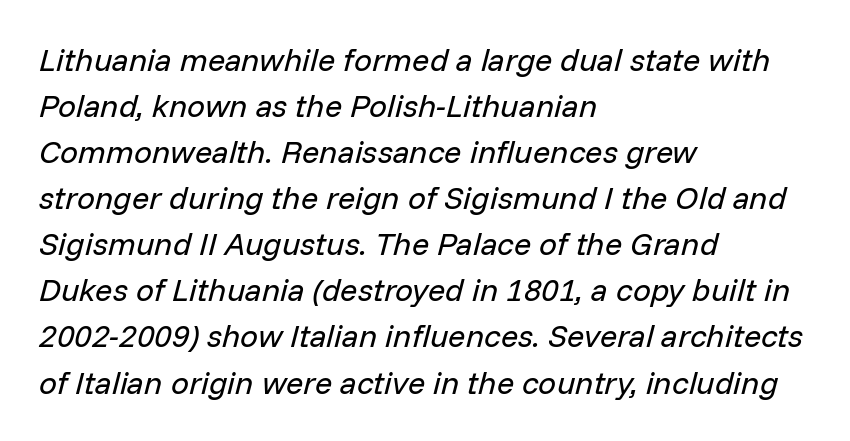
The axis of the letterforms is tilted away from vertical. Do the characters align in a grid? No, the font is proportional. Only glyphs here, with clear space below each row. This rendering leaves character spacing at its baseline value. What's the leading like? Ordinary, nothing unusual.
